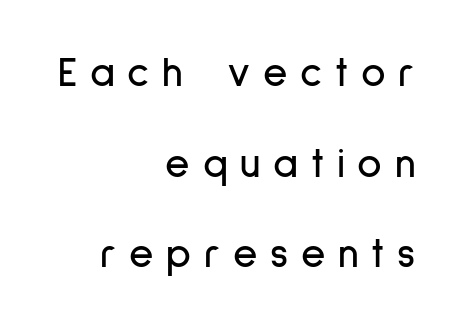
{"serif": "no", "italic": "no", "width": "condensed", "stroke_contrast": "low", "x_height": "medium", "monospaced": "no", "underline": "no", "align": "right", "line_spacing": "loose", "line_spacing_ratio": 2.16, "letter_spacing": "wide", "letter_spacing_em": 0.3, "glyph_px": 42}
